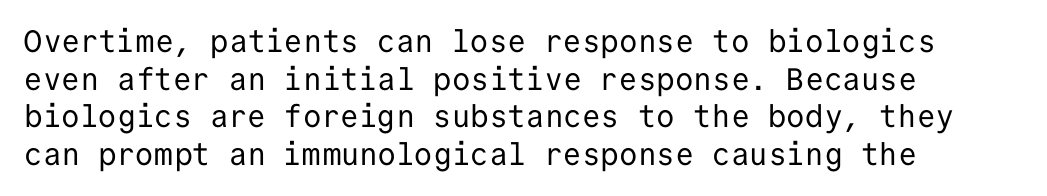
{"serif": "no", "italic": "no", "bold": "no", "weight": "regular", "width": "normal", "stroke_contrast": "low", "x_height": "medium", "monospaced": "yes", "underline": "no", "align": "left", "line_spacing_ratio": 1.21, "letter_spacing": "normal", "letter_spacing_em": 0.0, "glyph_px": 31}
